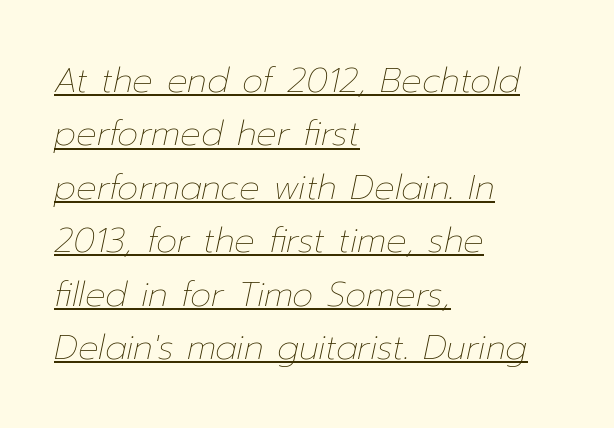
The letters advance in unequal steps, a hallmark of proportional type. Is the block centered? No — it sits flush against the left margin. Weight: in the light-to-regular range. In terms of leading, this rendering sits right in the middle.
